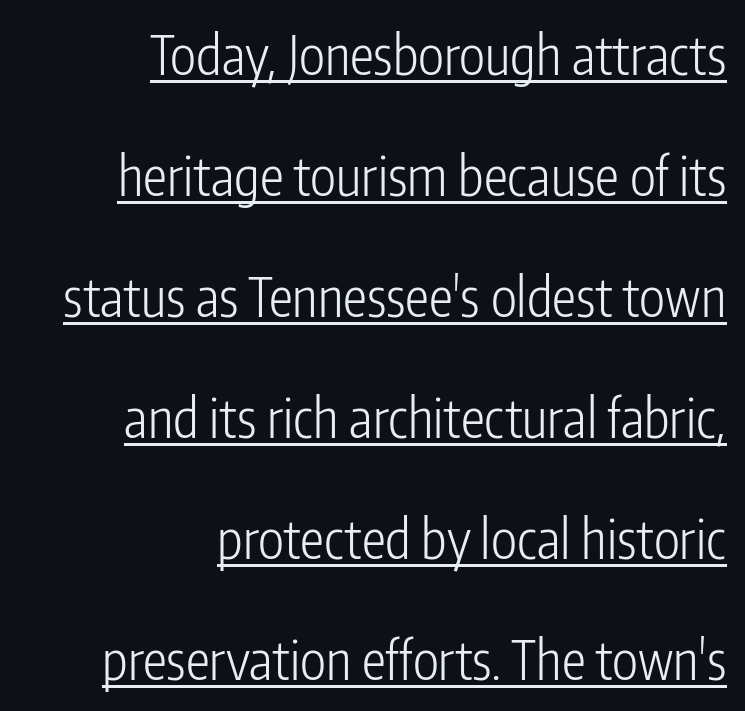
Q: Is the text bold? A: No.
Q: Is the text italic (slanted)? A: No, it is upright.
Q: Is the typeface a serif or a sans-serif typeface? A: Sans-serif.
Q: Is the text underlined? A: Yes.
Q: How is the paragraph aligned? A: Right-aligned.
Q: Is the spacing between letters normal or unusually wide? A: Normal.
Q: Is the spacing between lines tight, normal or loose? A: Loose.
Q: Width (condensed, normal, or wide)? A: Condensed.
Q: Stroke contrast? A: Low.
Q: x-height? A: Medium.
Q: Monospaced? A: No.
